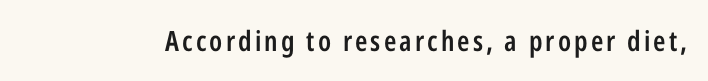
Q: Is the text bold? A: Semi-bold.
Q: Is the text italic (slanted)? A: No, it is upright.
Q: Is the typeface a serif or a sans-serif typeface? A: Sans-serif.
Q: Is the text underlined? A: No.
Q: Width (condensed, normal, or wide)? A: Condensed.
Q: Stroke contrast? A: Low.
Q: x-height? A: Medium.
Q: Monospaced? A: No.
